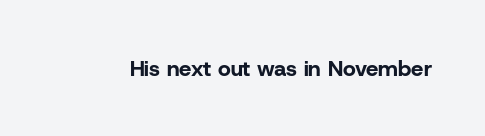
The image shows 22 px bold type, upright; set normal letter spacing, not underlined.
